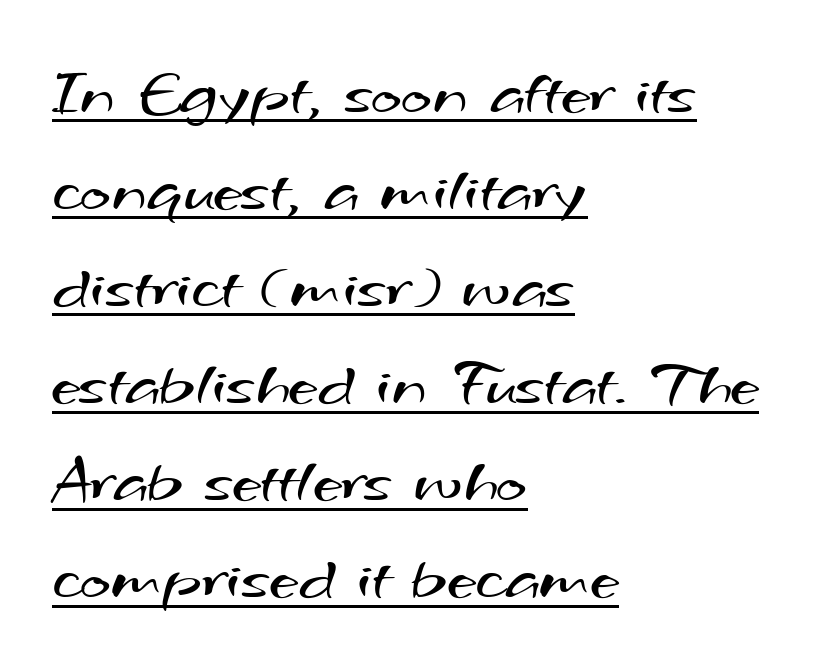
Q: Is the text bold? A: No.
Q: Is the typeface a serif or a sans-serif typeface? A: Sans-serif.
Q: Is the text underlined? A: Yes.
Q: How is the paragraph aligned? A: Left-aligned.
Q: Is the spacing between letters normal or unusually wide? A: Normal.
Q: Is the spacing between lines tight, normal or loose? A: Normal.
Q: Width (condensed, normal, or wide)? A: Wide.
Q: Stroke contrast? A: Medium.
Q: x-height? A: Small.
Q: Monospaced? A: No.
